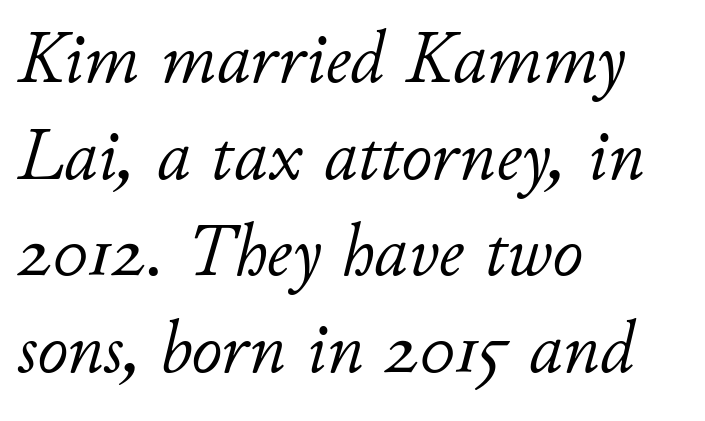
{"italic": "yes", "lean": "right", "slant_degrees": 11, "bold": "no", "weight": "light", "width": "normal", "stroke_contrast": "low", "x_height": "small", "monospaced": "no", "underline": "no", "align": "left", "line_spacing": "normal", "line_spacing_ratio": 1.29, "letter_spacing": "normal", "letter_spacing_em": 0.0, "glyph_px": 75}
